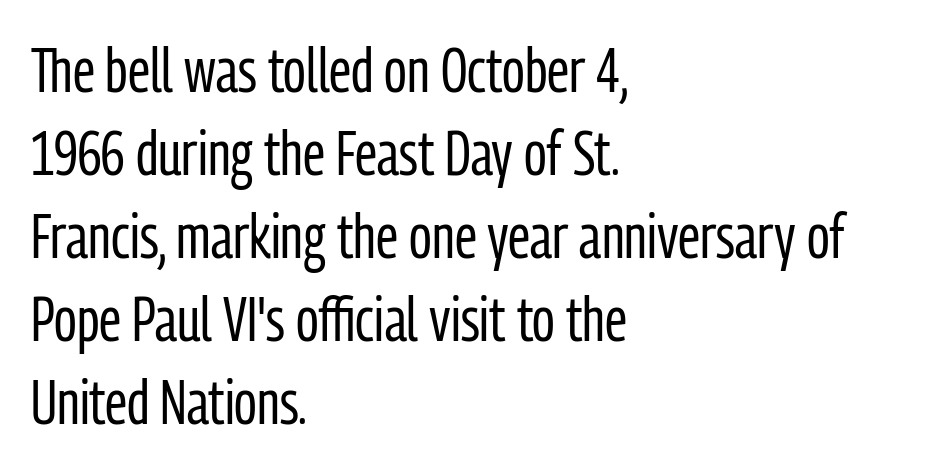
The ragged edge is on the right, which tells us the setting is flush left. The letterforms sit at book weight or below. Are there feet on the stems? There aren't — it's a sans. Looks like regular typesetting: each glyph gets only the width it needs. The specimen omits any rule beneath the text block's lines.
